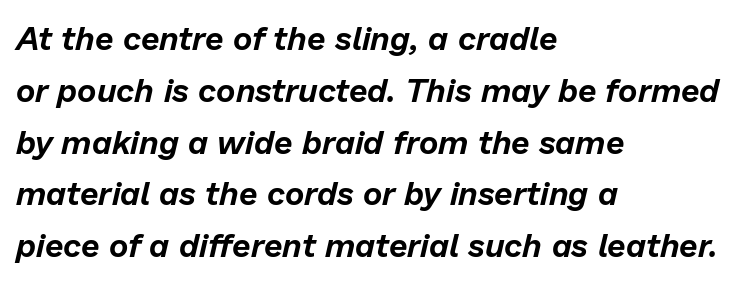
The image shows 33 px text type, italic (leaning right); set left-aligned, normal line spacing (1.57x), normal letter spacing, not underlined; low stroke contrast and a medium x-height.
